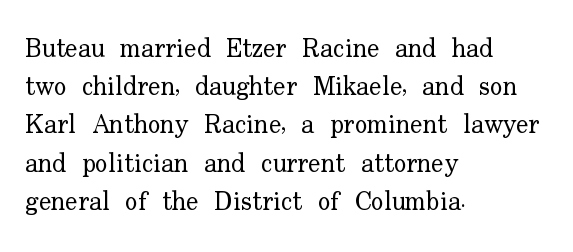
Q: Is the text bold? A: No.
Q: Is the text italic (slanted)? A: No, it is upright.
Q: Is the text underlined? A: No.
Q: How is the paragraph aligned? A: Left-aligned.
Q: Is the spacing between letters normal or unusually wide? A: Normal.
Q: Is the spacing between lines tight, normal or loose? A: Normal.
